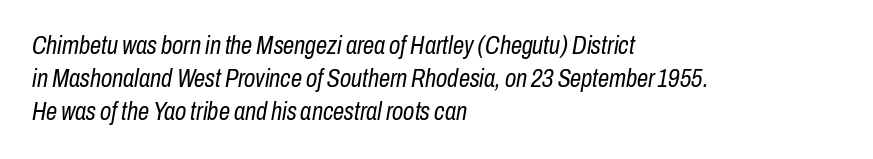
Q: Is the text bold? A: No.
Q: Is the text italic (slanted)? A: Yes, it leans right by about 10 degrees.
Q: Is the text underlined? A: No.
Q: How is the paragraph aligned? A: Left-aligned.
Q: Is the spacing between letters normal or unusually wide? A: Normal.
Q: Is the spacing between lines tight, normal or loose? A: Normal.
